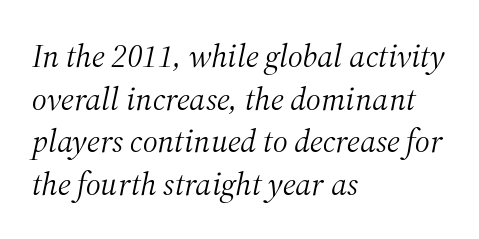
{"serif": "yes", "italic": "yes", "lean": "right", "slant_degrees": 12, "bold": "no", "weight": "light", "width": "normal", "stroke_contrast": "medium", "x_height": "medium", "monospaced": "no", "underline": "no", "align": "left", "line_spacing": "normal", "line_spacing_ratio": 1.29, "letter_spacing": "normal", "letter_spacing_em": 0.0, "glyph_px": 33}
